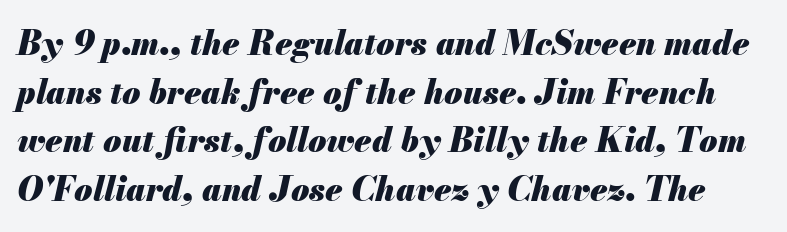
The image shows 33 px heavy type, italic (leaning right); set normal line spacing (1.47x), normal letter spacing, not underlined; medium stroke contrast and a small x-height.
